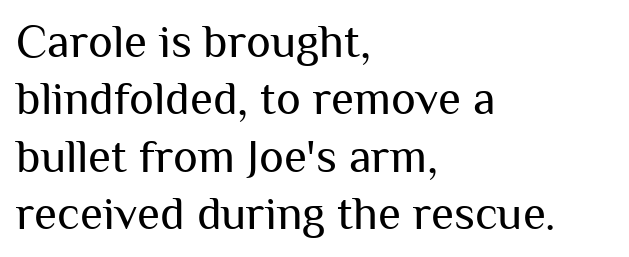
The image shows 47 px regular-weight sans-serif type, upright; set left-aligned, line spacing 1.22x, normal letter spacing, not underlined; medium stroke contrast and a medium x-height.
